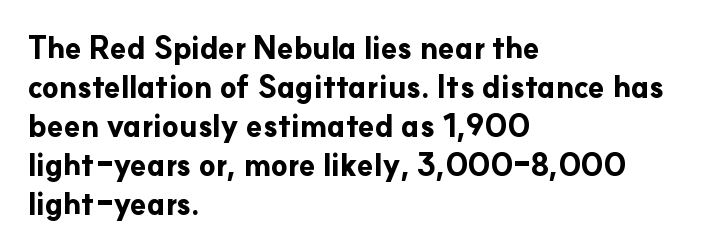
Q: Is the text bold? A: Yes.
Q: Is the text italic (slanted)? A: No, it is upright.
Q: Is the typeface a serif or a sans-serif typeface? A: Sans-serif.
Q: Is the text underlined? A: No.
Q: How is the paragraph aligned? A: Left-aligned.
Q: Is the spacing between letters normal or unusually wide? A: Normal.
Q: Is the spacing between lines tight, normal or loose? A: Normal.
Q: Width (condensed, normal, or wide)? A: Normal.
Q: Stroke contrast? A: Low.
Q: x-height? A: Small.
Q: Monospaced? A: No.
